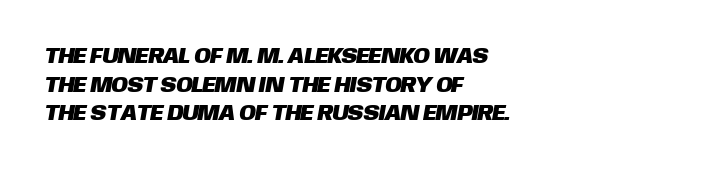
The image shows 22 px text type; set left-aligned, normal line spacing (1.3x), normal letter spacing, not underlined.
